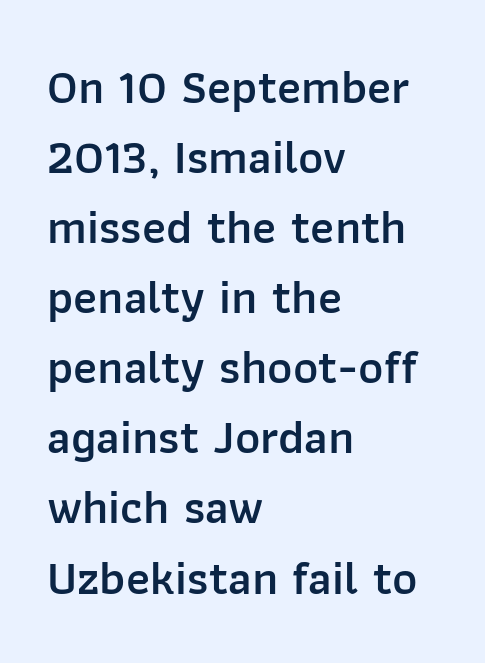
{"serif": "no", "italic": "no", "bold": "semi", "weight": "semibold", "width": "normal", "stroke_contrast": "low", "x_height": "medium", "monospaced": "no", "underline": "no", "align": "left", "line_spacing": "normal", "line_spacing_ratio": 1.46, "letter_spacing": "normal", "letter_spacing_em": 0.0, "glyph_px": 48}
